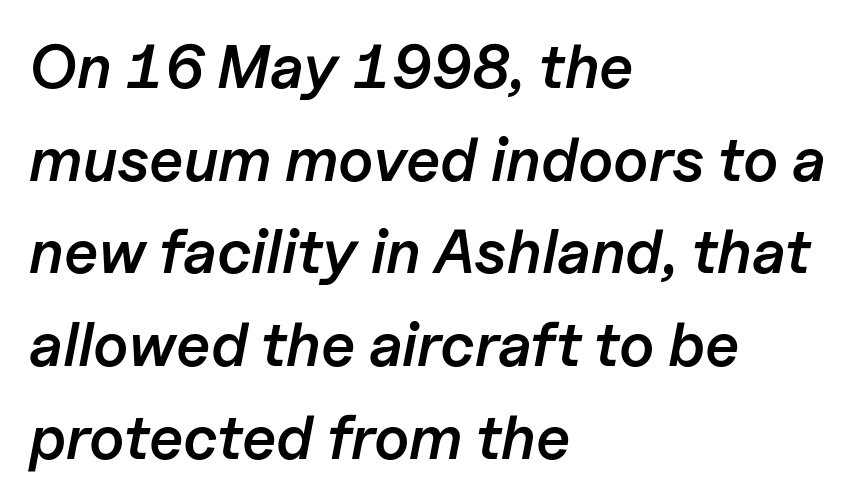
Q: Is the text bold? A: Semi-bold.
Q: Is the text italic (slanted)? A: Yes, it leans right by about 11 degrees.
Q: Is the text underlined? A: No.
Q: How is the paragraph aligned? A: Left-aligned.
Q: Is the spacing between letters normal or unusually wide? A: Normal.
Q: Is the spacing between lines tight, normal or loose? A: Normal.
Q: Width (condensed, normal, or wide)? A: Normal.
Q: Stroke contrast? A: Low.
Q: x-height? A: Medium.
Q: Monospaced? A: No.
